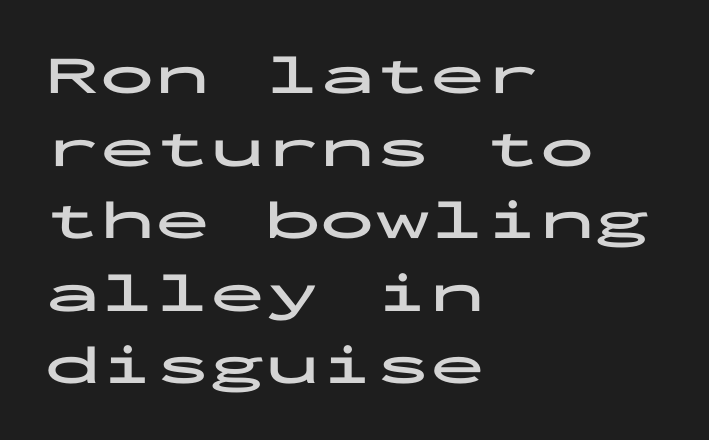
Vertically, the passage feels balanced, rows spaced as you'd expect. Emphasis by weight is at full strength: bold. Nothing sits at the stroke ends, so this counts as sans-serif. A typesetter would call this monospace, since all characters share one set width. You could call the tracking neutral — neither tight nor loose. Italic? Not at all — the glyphs are vertical.
